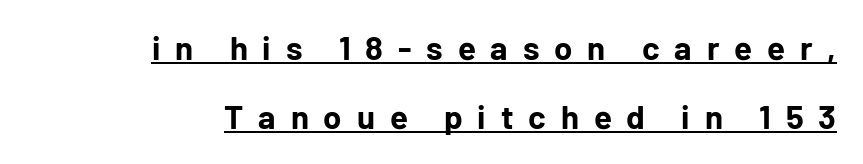
The type family on display is of the sans-serif kind. Does the lettering tilt? It doesn't — this is upright. This is heavy type, rendered in bold. Caption: lettering with a line underneath. Short note: letters widely spaced. The passage shown stacks its lines with a broad gap.
